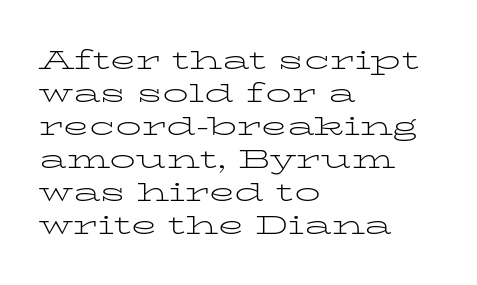
{"italic": "no", "bold": "no", "underline": "no", "align": "left", "line_spacing": "normal", "line_spacing_ratio": 1.27, "letter_spacing": "normal", "letter_spacing_em": 0.0, "glyph_px": 26}
